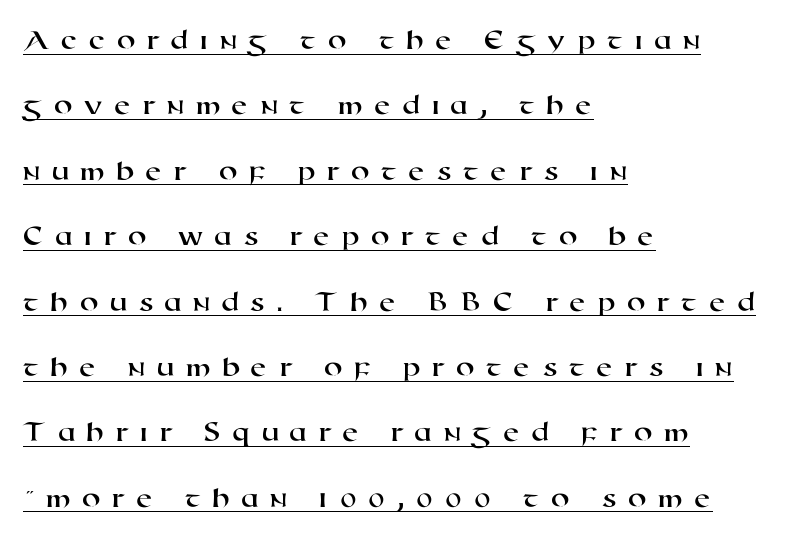
The characters display no serif detailing; their extremities are plain. Do the characters align in a grid? No, the font is proportional. Honestly, the letter spacing is so wide it's the main thing you notice. Whoever set this chose breathing room over compactness in the vertical rhythm.
